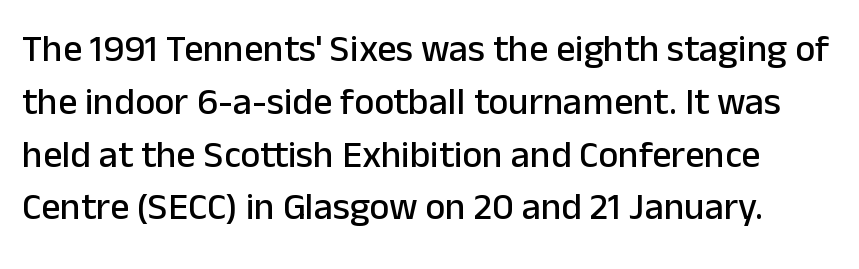
The image shows 38 px sans-serif type, upright; set normal line spacing (1.39x), normal letter spacing, not underlined; low stroke contrast and a medium x-height.
